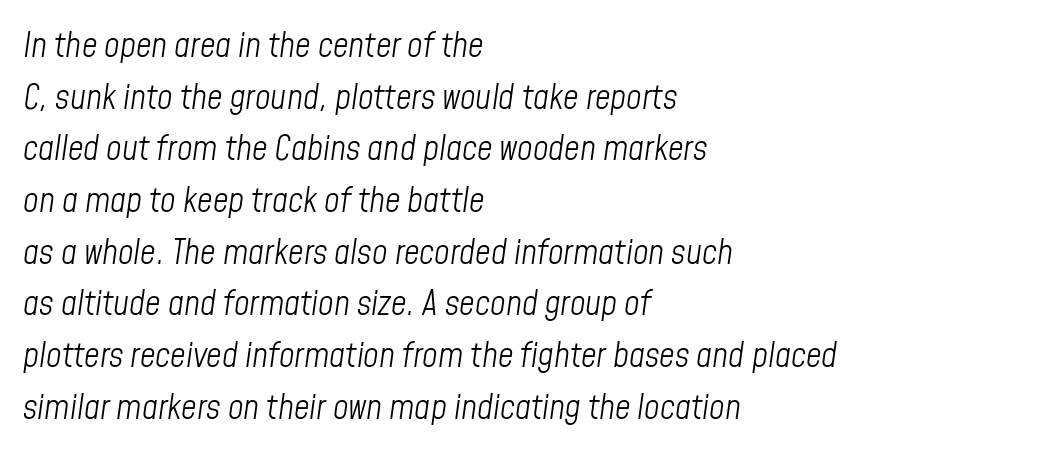
Observe the ordinary spacing: letters are neighbours, not strangers. A typesetter would call this proportional, since set widths differ per character. Weight class: somewhere from thin through regular. Leftover space on each line is placed entirely after the last word. Leading matches the norm, producing a regular column.
